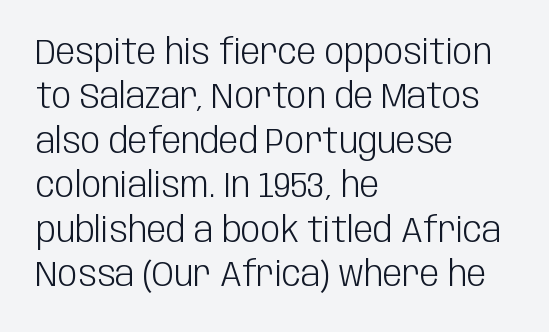
The image shows 35 px light, condensed sans-serif type, upright; set left-aligned, normal line spacing (1.27x), normal letter spacing, not underlined; low stroke contrast and a large x-height.
